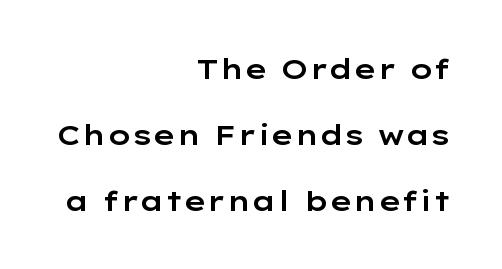
A typesetter would call this leading open, well beyond the default. Think of a printed novel: that variable character pitch is what you see here. Spacing between characters is what you'd get straight out of the box. When letters stand straight like this, we call the style roman or upright. The compositor pushed each line to the right boundary. Unmarked baselines from the first word to the last.
